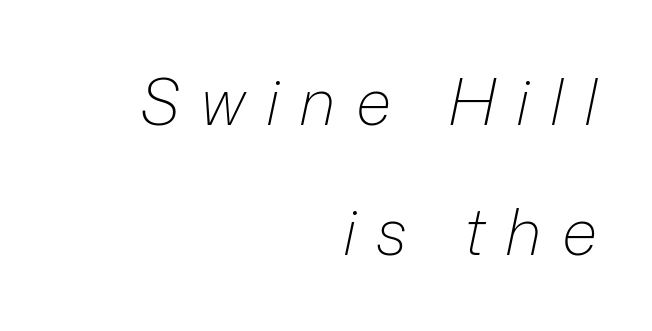
The image shows 64 px light type, italic (leaning right); set right-aligned, loose line spacing (2.03x), unusually wide letter spacing (+0.32 em), not underlined; low stroke contrast and a medium x-height.
